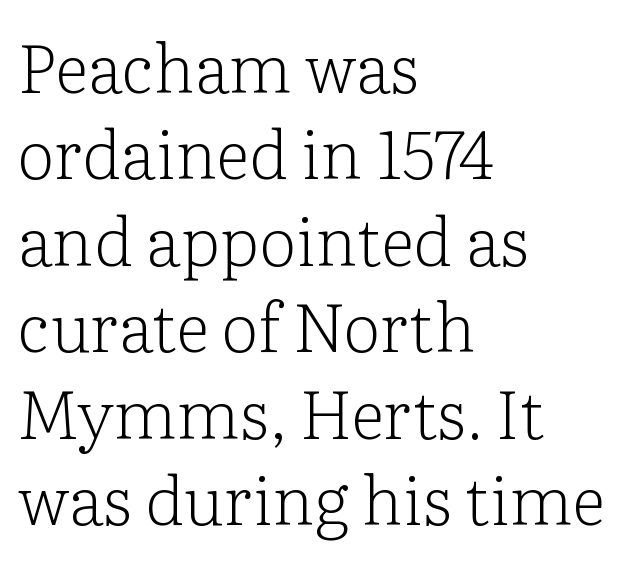
How are the letters spaced? Ordinarily, with no added tracking. Reading down the block, your eye returns to a fixed left position each line. Old-style or modern, the face here clearly has serifs. Regarding leading, the lines here are spaced in the standard way.
